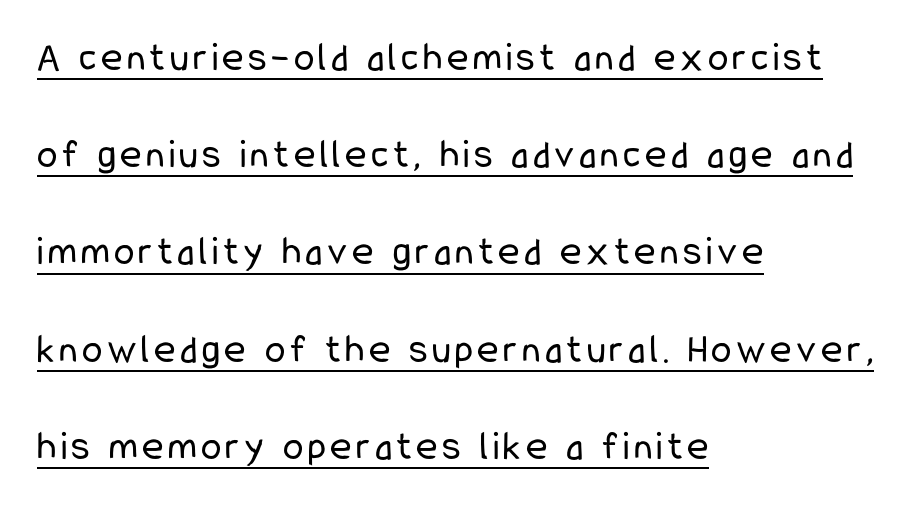
The image shows 41 px regular-weight, condensed sans-serif type, upright; set left-aligned, loose line spacing (2.37x), underlined; low stroke contrast and a medium x-height.
